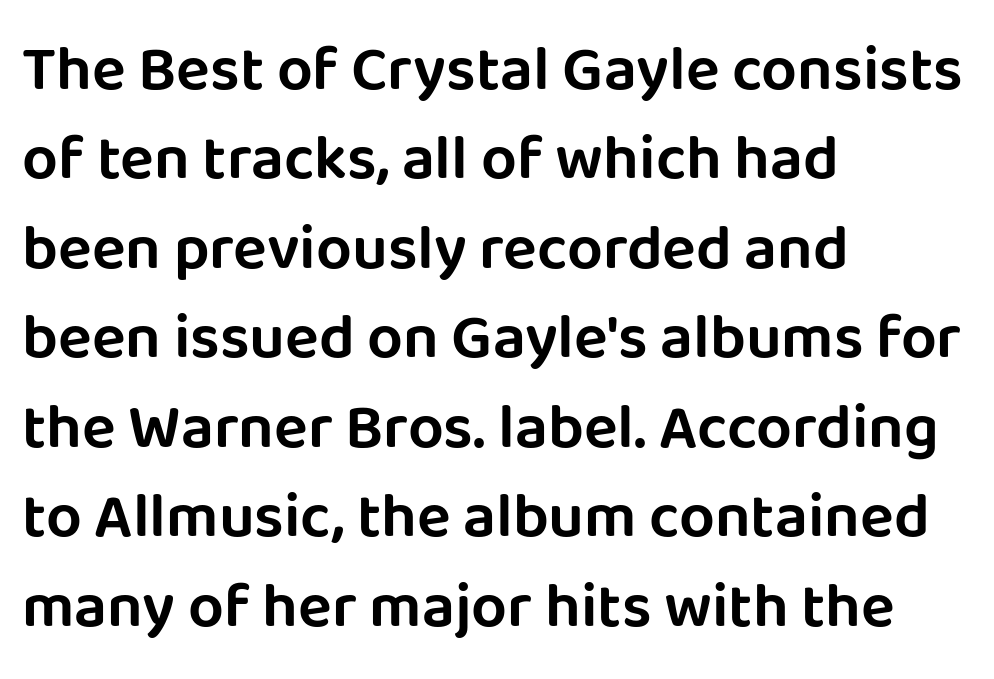
{"serif": "no", "italic": "no", "width": "normal", "stroke_contrast": "low", "x_height": "large", "monospaced": "no", "underline": "no", "align": "left", "line_spacing": "normal", "line_spacing_ratio": 1.42, "letter_spacing": "normal", "letter_spacing_em": 0.0, "glyph_px": 63}
